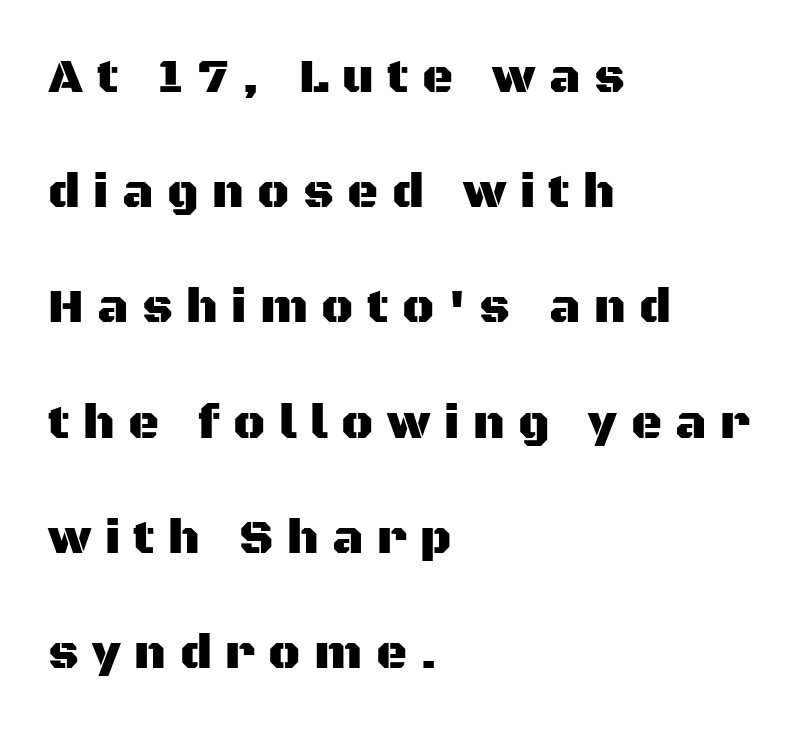
Airy leading. The letters stand upright; this is a roman face. Character widths vary here, with narrow letters taking less room than wide ones. Clear beneath every line of the passage. The compositor pushed each line to the left boundary.
